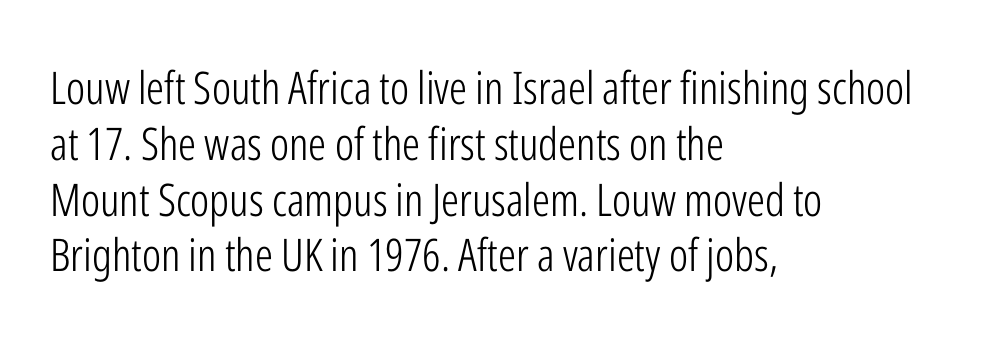
Q: Is the text bold? A: No.
Q: Is the text italic (slanted)? A: No, it is upright.
Q: Is the typeface a serif or a sans-serif typeface? A: Sans-serif.
Q: Is the text underlined? A: No.
Q: How is the paragraph aligned? A: Left-aligned.
Q: Is the spacing between letters normal or unusually wide? A: Normal.
Q: Width (condensed, normal, or wide)? A: Condensed.
Q: Stroke contrast? A: Low.
Q: x-height? A: Medium.
Q: Monospaced? A: No.
